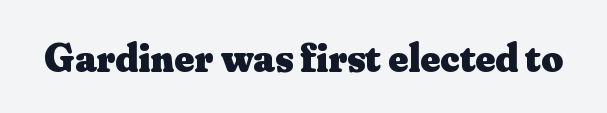
The image shows 42 px heavy serif type, upright; set normal letter spacing, not underlined; medium stroke contrast and a small x-height.
